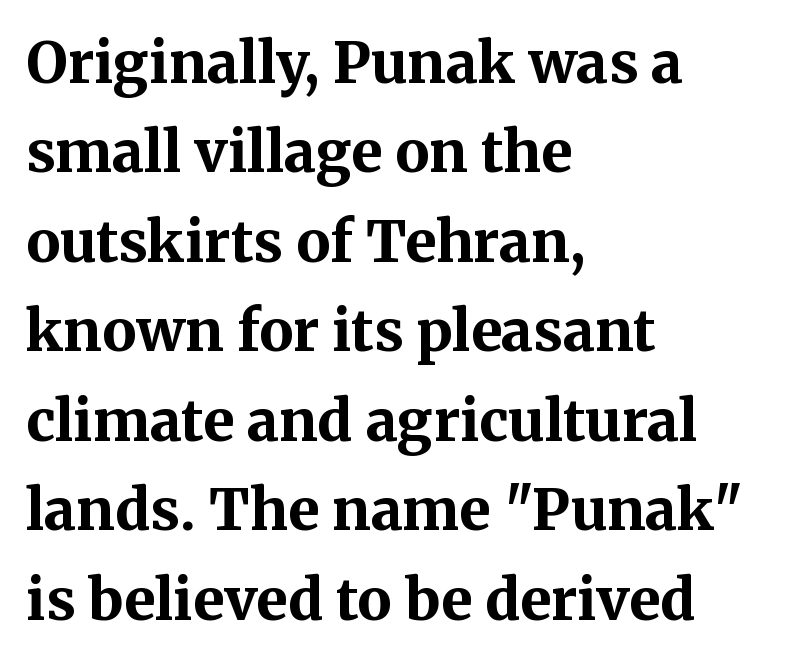
{"serif": "yes", "italic": "no", "bold": "yes", "weight": "bold", "width": "normal", "stroke_contrast": "medium", "x_height": "medium", "monospaced": "no", "underline": "no", "align": "left", "line_spacing": "normal", "line_spacing_ratio": 1.57, "letter_spacing": "normal", "letter_spacing_em": 0.0, "glyph_px": 57}
